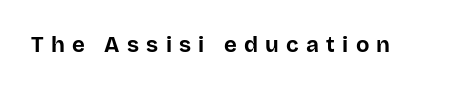
The image shows 22 px bold type, upright; set unusually wide letter spacing (+0.33 em), not underlined.
